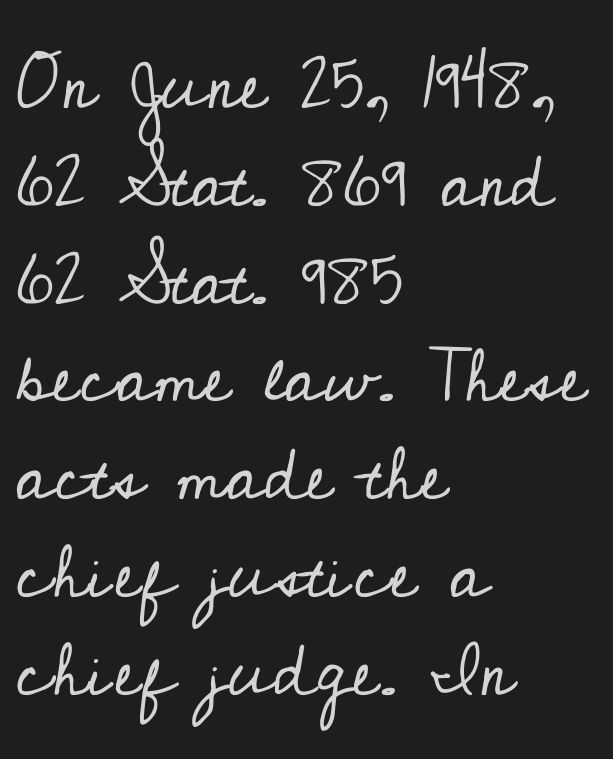
The area under the type is left untouched. This is not heavy type; no bold has been used. Short note: letters normally spaced. Each letter keeps its own natural width here, so spacing adapts to shape. Check where the strokes stop: tiny serifs finish them off.
